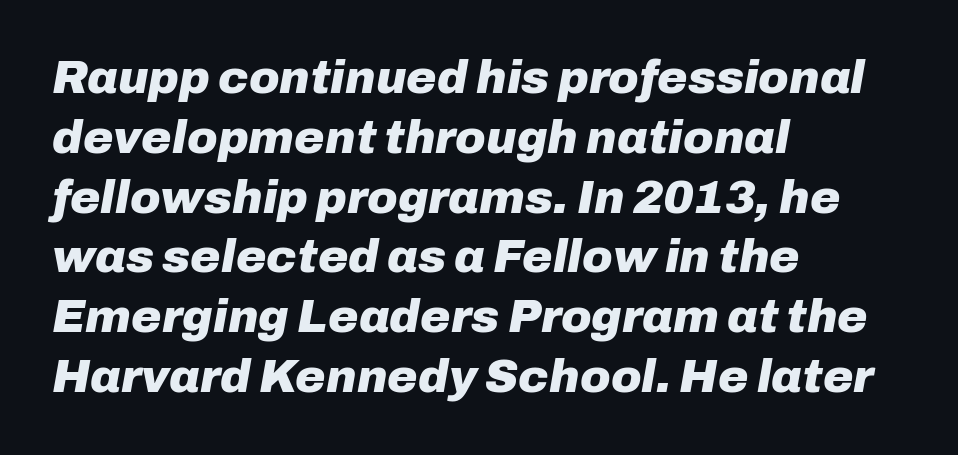
The image shows 46 px heavy type, italic (leaning right); set left-aligned, normal line spacing (1.3x), normal letter spacing, not underlined; low stroke contrast and a medium x-height.
